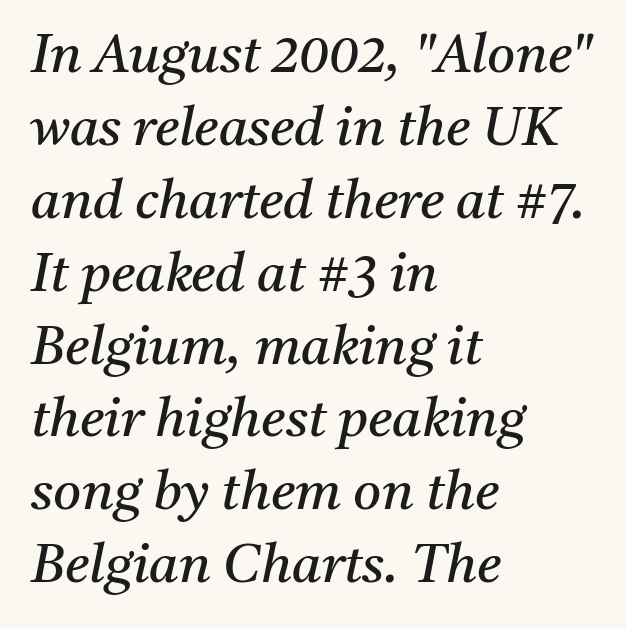
A typesetter would label this face a serif. Look at the tracking — it's just the regular setting, nothing added. One-word summary of the alignment: left. Notice how descenders clear the ascenders below comfortably — that's standard leading. This sample has the flowing, uneven cadence of proportional lettering.
